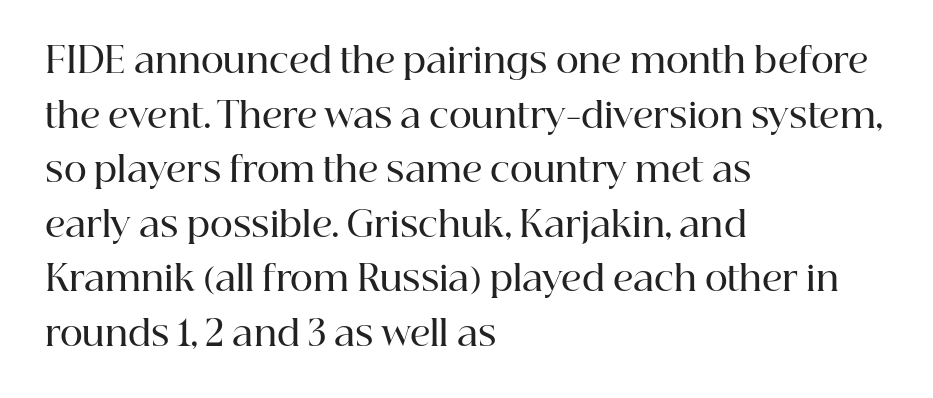
Check the space under the baseline: it is left empty. I'd describe the lettering as semibold — firm but not a full bold. Proportional: the letters do not fall into vertical columns. The leading is moderate, giving the passage an even texture. The letterforms sit shoulder to shoulder at normal distance.
